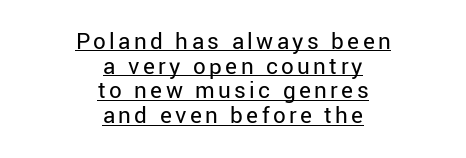
Q: Is the text bold? A: No.
Q: Is the text italic (slanted)? A: No, it is upright.
Q: Is the text underlined? A: Yes.
Q: How is the paragraph aligned? A: Centered.
Q: Is the spacing between lines tight, normal or loose? A: Tight.
